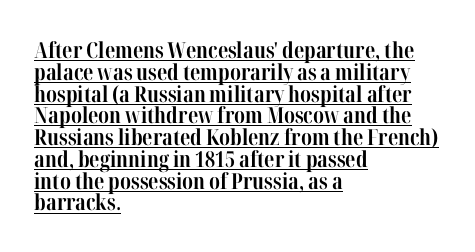
Q: Is the text bold? A: Yes.
Q: Is the text italic (slanted)? A: No, it is upright.
Q: Is the text underlined? A: Yes.
Q: How is the paragraph aligned? A: Left-aligned.
Q: Is the spacing between letters normal or unusually wide? A: Normal.
Q: Is the spacing between lines tight, normal or loose? A: Tight.
